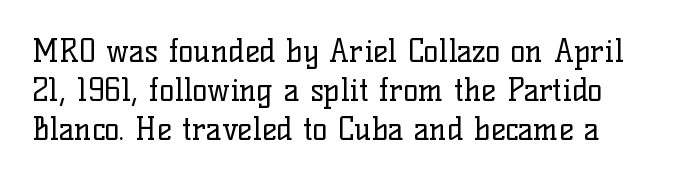
Q: Is the text bold? A: No.
Q: Is the text italic (slanted)? A: No, it is upright.
Q: Is the typeface a serif or a sans-serif typeface? A: Serif.
Q: Is the text underlined? A: No.
Q: Is the spacing between letters normal or unusually wide? A: Normal.
Q: Is the spacing between lines tight, normal or loose? A: Normal.
Q: Width (condensed, normal, or wide)? A: Normal.
Q: Stroke contrast? A: Low.
Q: x-height? A: Medium.
Q: Monospaced? A: No.
